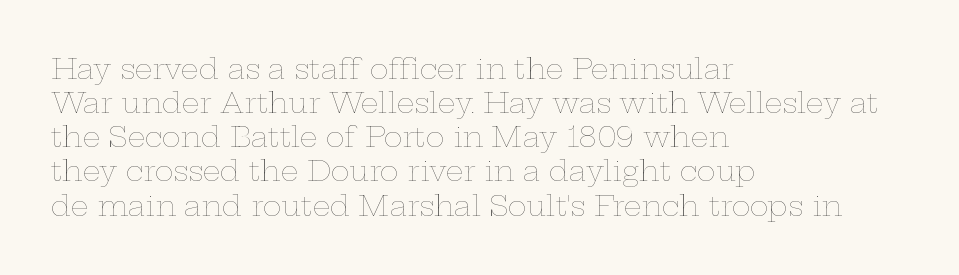
Q: Is the text bold? A: No.
Q: Is the text italic (slanted)? A: No, it is upright.
Q: Is the text underlined? A: No.
Q: How is the paragraph aligned? A: Left-aligned.
Q: Is the spacing between letters normal or unusually wide? A: Normal.
Q: Width (condensed, normal, or wide)? A: Wide.
Q: Stroke contrast? A: Low.
Q: x-height? A: Medium.
Q: Monospaced? A: No.
